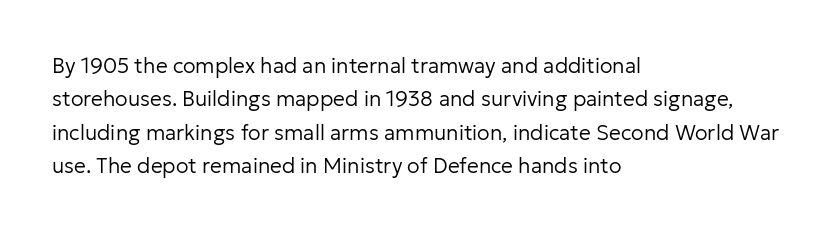
{"italic": "no", "bold": "no", "underline": "no", "align": "left", "line_spacing": "normal", "line_spacing_ratio": 1.59, "letter_spacing": "normal", "letter_spacing_em": 0.0, "glyph_px": 21}
